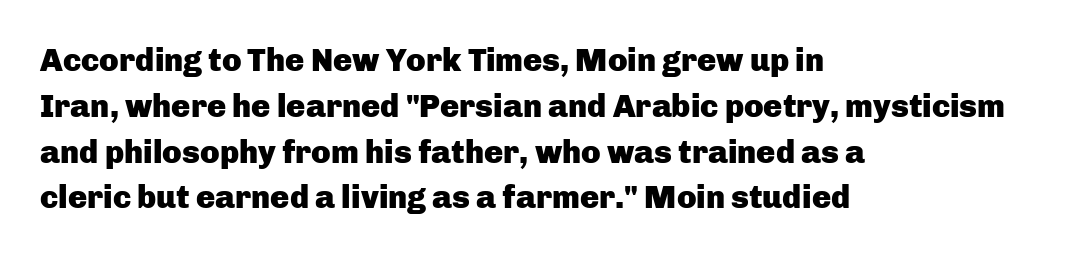
Q: Is the text bold? A: Yes.
Q: Is the text italic (slanted)? A: No, it is upright.
Q: Is the typeface a serif or a sans-serif typeface? A: Sans-serif.
Q: Is the text underlined? A: No.
Q: How is the paragraph aligned? A: Left-aligned.
Q: Is the spacing between letters normal or unusually wide? A: Normal.
Q: Is the spacing between lines tight, normal or loose? A: Normal.
Q: Width (condensed, normal, or wide)? A: Normal.
Q: Stroke contrast? A: Low.
Q: x-height? A: Medium.
Q: Monospaced? A: No.
